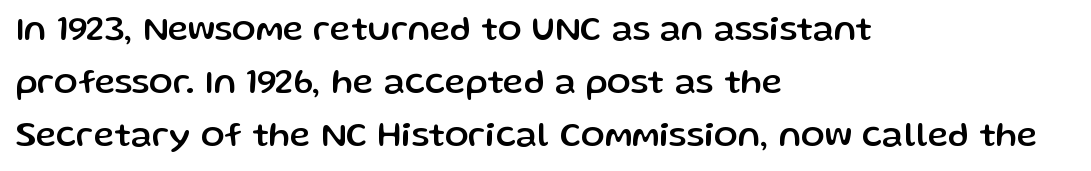
{"serif": "no", "italic": "no", "width": "normal", "stroke_contrast": "low", "x_height": "medium", "monospaced": "no", "underline": "no", "align": "left", "line_spacing": "normal", "line_spacing_ratio": 1.52, "letter_spacing": "normal", "letter_spacing_em": 0.0, "glyph_px": 35}
